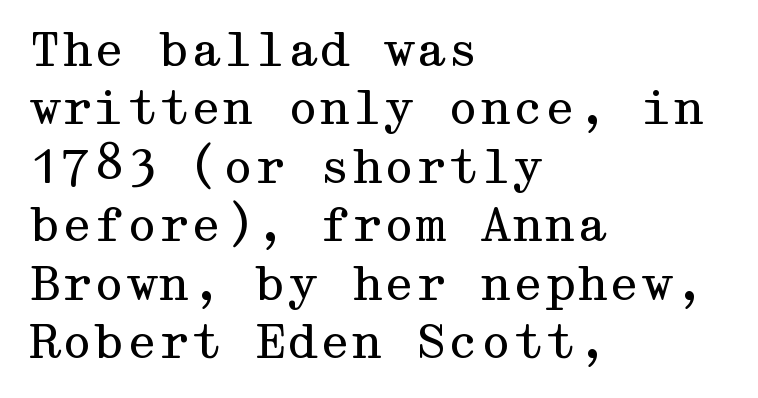
The image shows 46 px regular-weight, wide serif type, upright; set left-aligned, normal line spacing (1.27x), normal letter spacing, not underlined; medium stroke contrast and a medium x-height.
